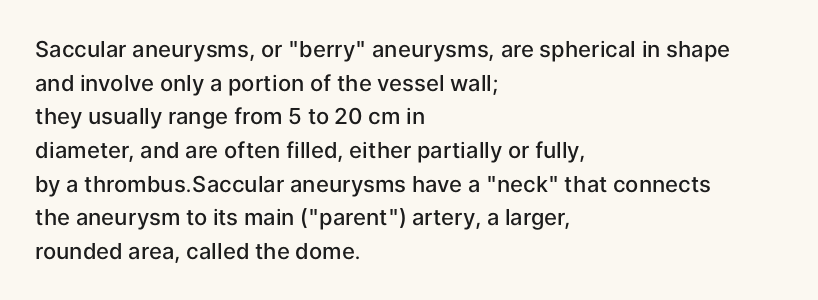
The image shows 22 px text type, upright; set left-aligned, normal line spacing (1.53x), normal letter spacing, not underlined.
